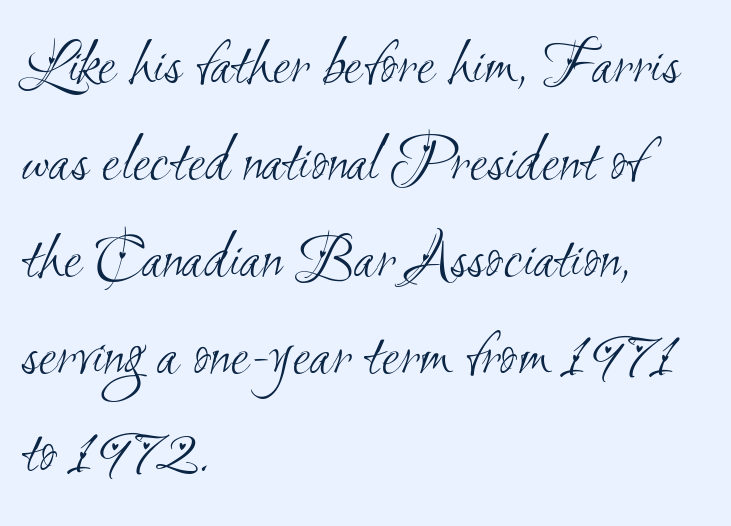
{"serif": "no", "bold": "no", "weight": "light", "width": "condensed", "stroke_contrast": "medium", "x_height": "small", "monospaced": "no", "underline": "no", "align": "left", "line_spacing": "normal", "line_spacing_ratio": 1.47, "letter_spacing": "normal", "letter_spacing_em": 0.0, "glyph_px": 66}
